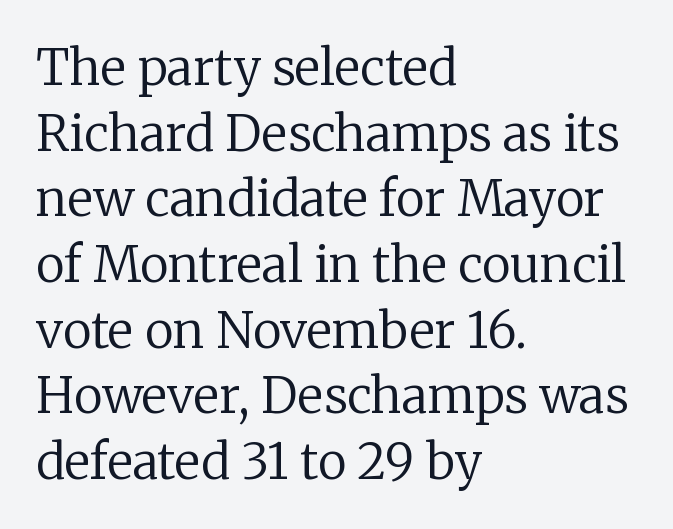
The image shows 49 px regular-weight serif type, upright; set left-aligned, normal line spacing (1.34x), normal letter spacing, not underlined; low stroke contrast and a medium x-height.
